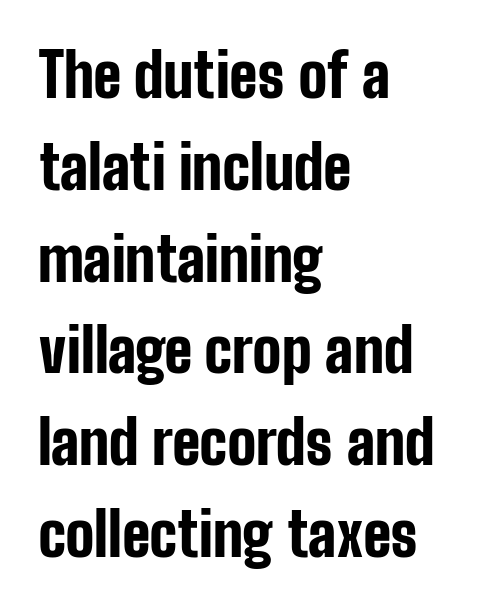
Q: Is the text bold? A: Yes.
Q: Is the text italic (slanted)? A: No, it is upright.
Q: Is the typeface a serif or a sans-serif typeface? A: Sans-serif.
Q: Is the text underlined? A: No.
Q: How is the paragraph aligned? A: Left-aligned.
Q: Is the spacing between letters normal or unusually wide? A: Normal.
Q: Is the spacing between lines tight, normal or loose? A: Normal.
Q: Width (condensed, normal, or wide)? A: Condensed.
Q: Stroke contrast? A: Low.
Q: x-height? A: Medium.
Q: Monospaced? A: No.
